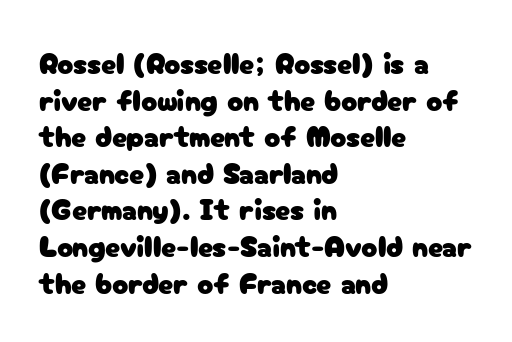
{"serif": "no", "italic": "no", "width": "normal", "stroke_contrast": "low", "x_height": "medium", "monospaced": "no", "underline": "no", "align": "left", "line_spacing_ratio": 1.22, "letter_spacing": "normal", "letter_spacing_em": 0.0, "glyph_px": 30}
